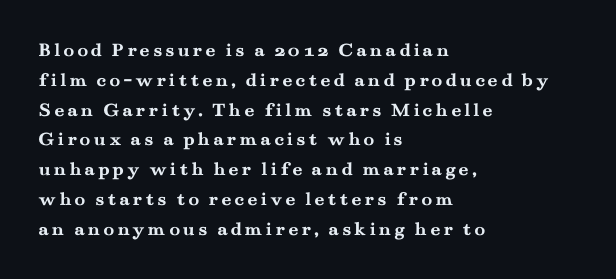
Horizontal bands of white between lines are of average thickness. The lettering stays uniformly vertical, giving the passage a roman look. Notice how the passage keeps a crisp vertical edge on the left only. Typesetter's note: full bold, strokes at maximum text heaviness. Each row of text sits above clean, open space.
